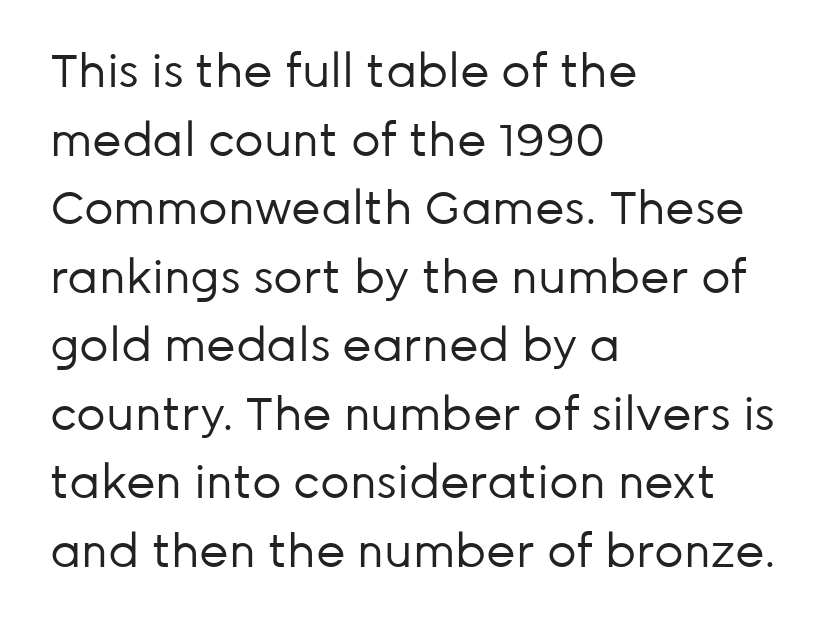
These lines keep a tight, regular rhythm from letter to letter. No word sits above an underline. The font sits on the lighter half of the weight spectrum, regular included. The rows are spaced the way most documents space them. The paragraph shown leans on its left margin.
